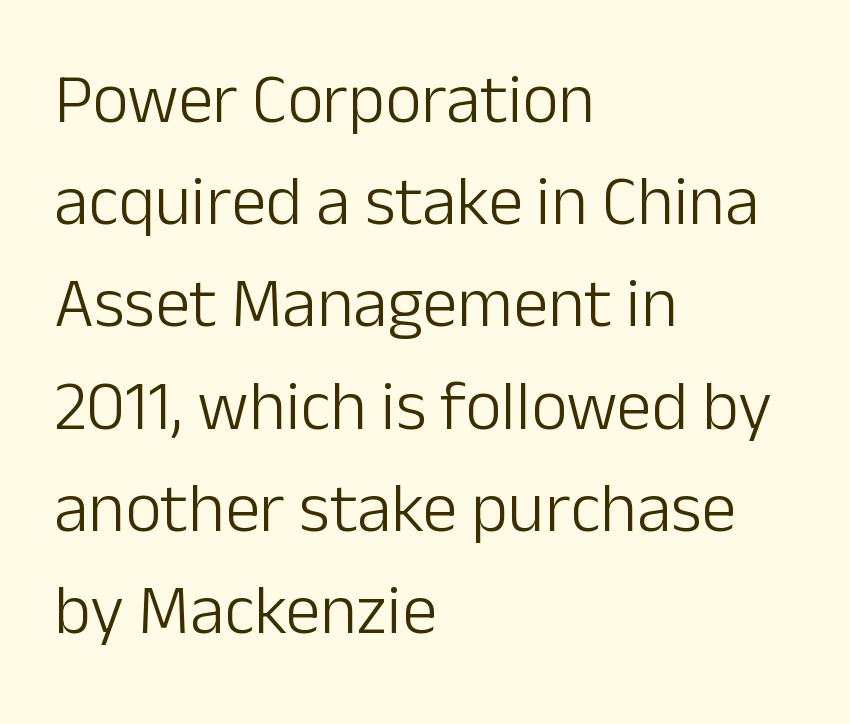
Q: Is the text bold? A: No.
Q: Is the text italic (slanted)? A: No, it is upright.
Q: Is the typeface a serif or a sans-serif typeface? A: Sans-serif.
Q: Is the text underlined? A: No.
Q: How is the paragraph aligned? A: Left-aligned.
Q: Is the spacing between letters normal or unusually wide? A: Normal.
Q: Is the spacing between lines tight, normal or loose? A: Normal.
Q: Width (condensed, normal, or wide)? A: Normal.
Q: Stroke contrast? A: Low.
Q: x-height? A: Medium.
Q: Monospaced? A: No.
